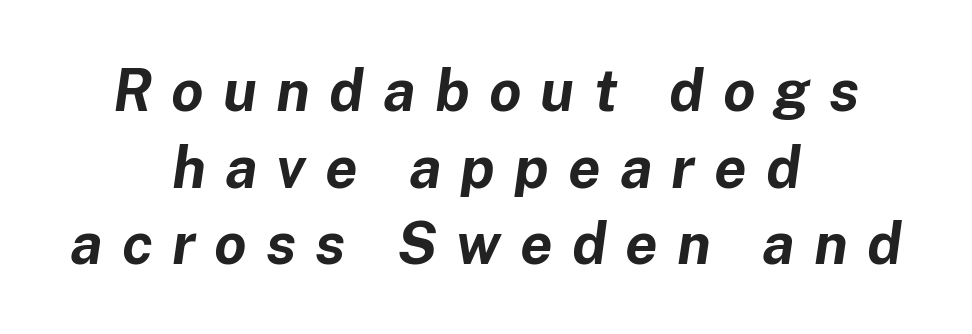
{"italic": "yes", "lean": "right", "slant_degrees": 8, "bold": "yes", "weight": "bold", "width": "normal", "stroke_contrast": "low", "x_height": "medium", "monospaced": "no", "underline": "no", "align": "center", "line_spacing": "normal", "line_spacing_ratio": 1.32, "letter_spacing": "wide", "letter_spacing_em": 0.33, "glyph_px": 58}
